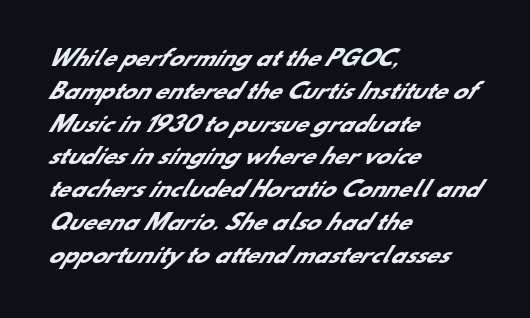
The image shows 21 px bold type; set left-aligned, normal line spacing (1.56x), normal letter spacing, not underlined.
